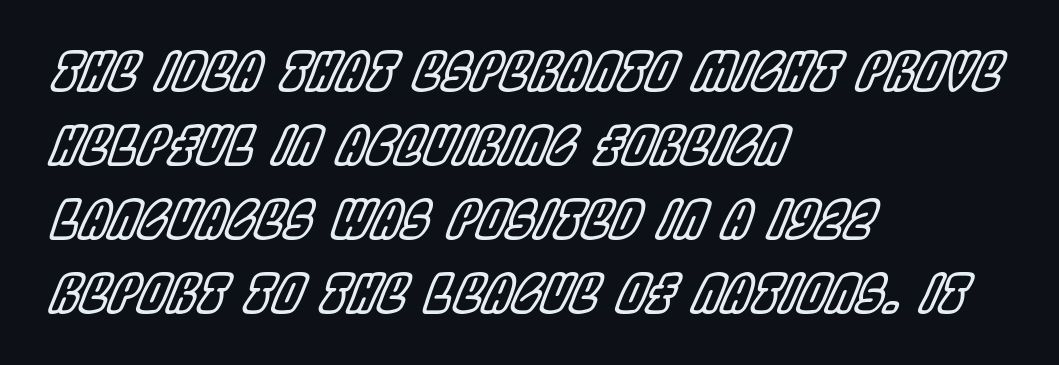
The image shows 52 px condensed type, italic (leaning right); set left-aligned, normal line spacing (1.42x), normal letter spacing, not underlined; a large x-height.
